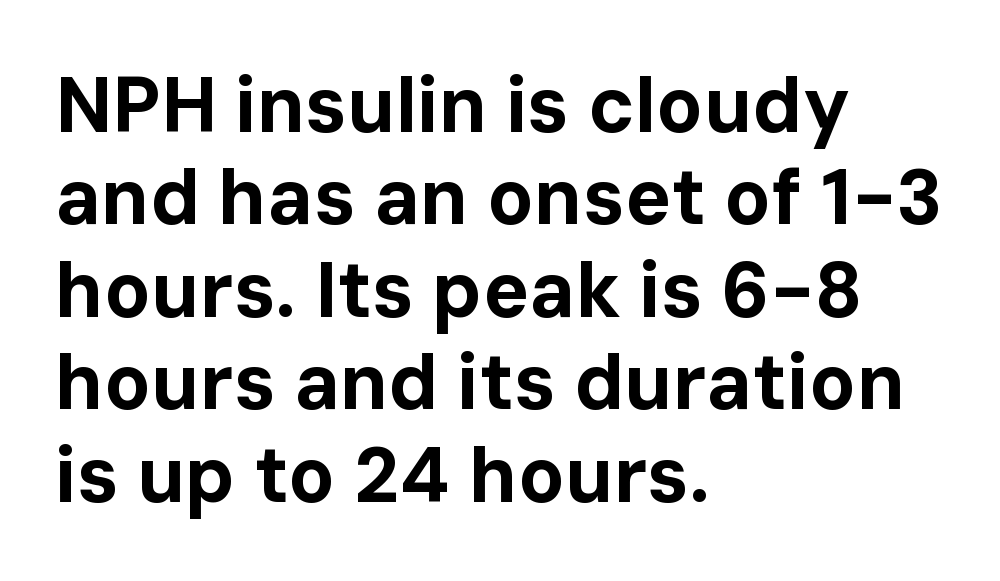
The lettering stays uniformly vertical, giving the passage a roman look. A typesetter would label this face a sans. The rag falls on the right side of this text block. Think of a printed novel: that variable character pitch is what you see here. Compared with an ordinary text face, these strokes are far heavier — a full bold.
